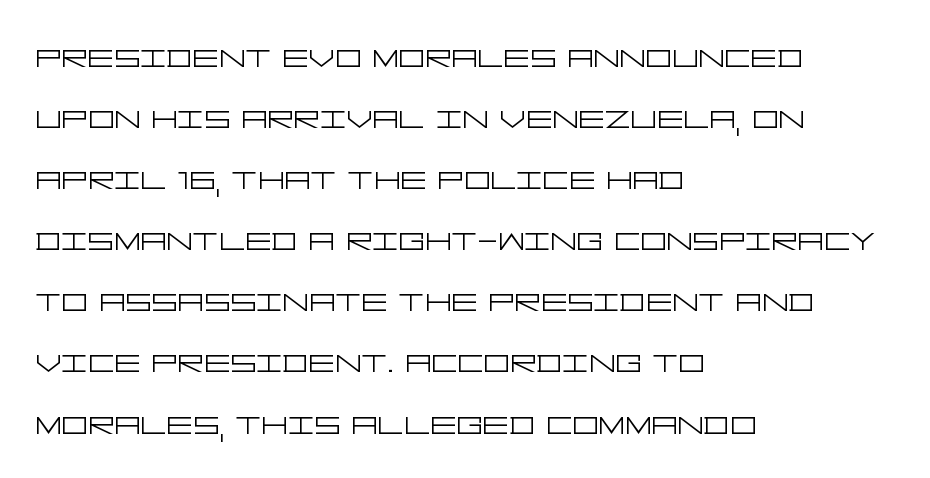
The image shows 41 px light, wide sans-serif type, upright; set left-aligned, normal line spacing (1.49x), normal letter spacing, not underlined; low stroke contrast and a large x-height.
